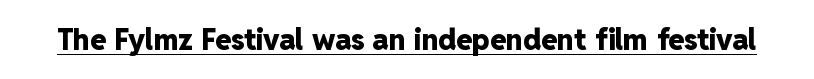
{"serif": "no", "italic": "no", "bold": "yes", "weight": "heavy", "width": "normal", "stroke_contrast": "low", "x_height": "medium", "monospaced": "no", "underline": "yes", "letter_spacing": "normal", "letter_spacing_em": 0.0, "glyph_px": 29}
